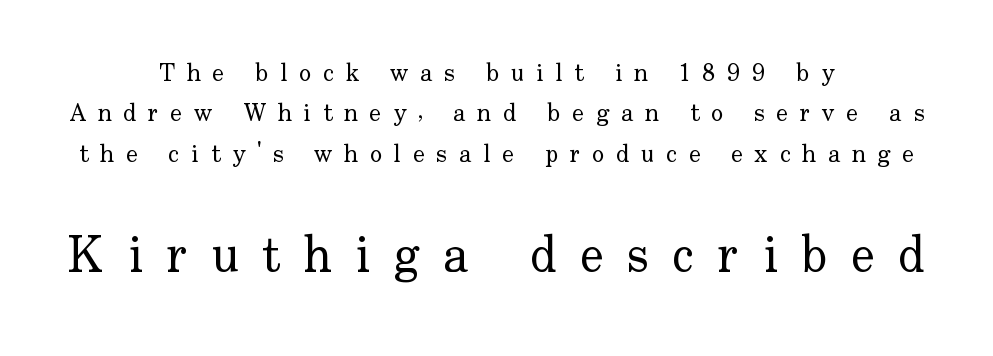
Q: Is the text bold? A: No.
Q: Is the text italic (slanted)? A: No, it is upright.
Q: Is the typeface a serif or a sans-serif typeface? A: Serif.
Q: Is the text underlined? A: No.
Q: How is the paragraph aligned? A: Centered.
Q: Is the spacing between letters normal or unusually wide? A: Unusually wide.
Q: Is the spacing between lines tight, normal or loose? A: Normal.
Q: Which block of text is set in a larger size, the first (top) or the second (bottom)? A: The second (bottom) one.
Q: Width (condensed, normal, or wide)? A: Normal.
Q: Stroke contrast? A: Low.
Q: x-height? A: Small.
Q: Monospaced? A: No.
